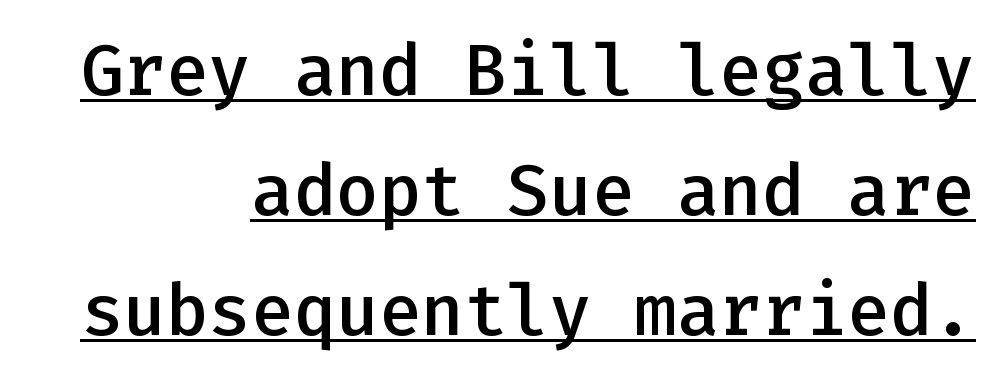
Note: no serifs on the glyphs. Honestly, the row spacing looks completely unremarkable. Observe the ordinary spacing: letters are neighbours, not strangers. The lettering holds an erect, upright posture throughout. Horizontal alignment here is rightward, an uncommon choice for prose. This sample has the even, mechanical cadence of fixed-width lettering.
